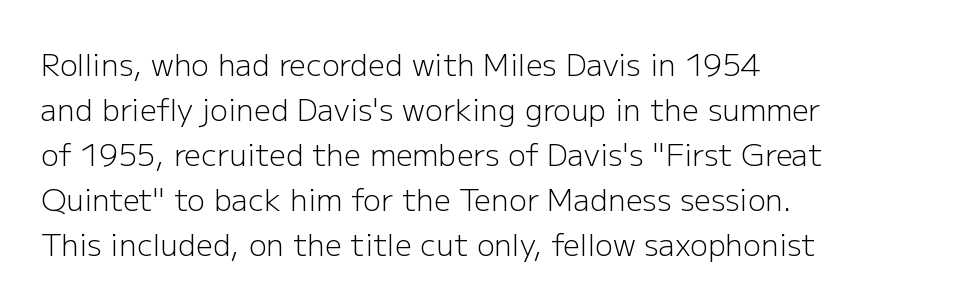
{"serif": "no", "italic": "no", "bold": "no", "weight": "light", "width": "normal", "stroke_contrast": "low", "x_height": "medium", "monospaced": "no", "underline": "no", "align": "left", "line_spacing": "normal", "line_spacing_ratio": 1.5, "letter_spacing": "normal", "letter_spacing_em": 0.0, "glyph_px": 30}
